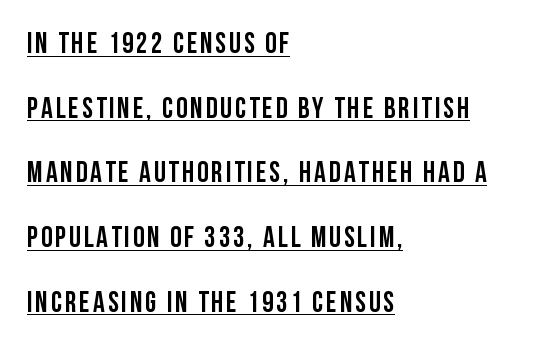
Looks like regular typesetting: each glyph gets only the width it needs. Does the lettering tilt? It doesn't — this is upright. Notice how the passage keeps a crisp vertical edge on the left only. The passage shown is underscored from start to finish.
